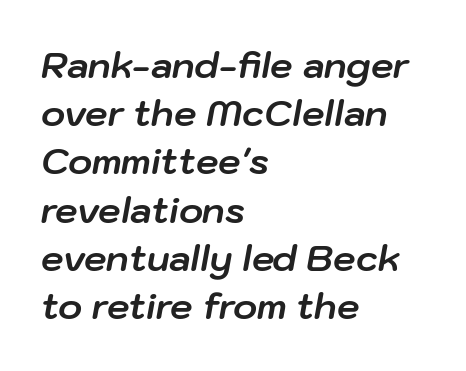
{"italic": "yes", "lean": "right", "slant_degrees": 10, "bold": "yes", "weight": "bold", "width": "normal", "stroke_contrast": "low", "x_height": "medium", "monospaced": "no", "underline": "no", "align": "left", "line_spacing": "normal", "line_spacing_ratio": 1.34, "letter_spacing": "normal", "letter_spacing_em": 0.0, "glyph_px": 36}
